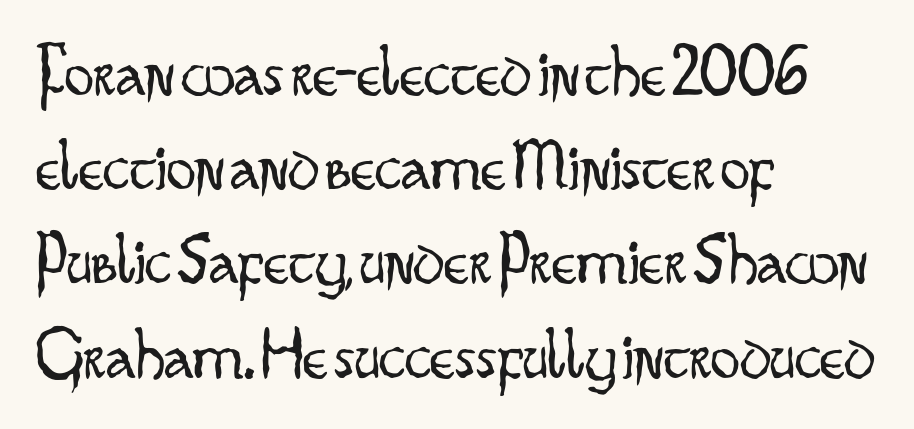
The image shows 73 px light, condensed sans-serif type, upright; set left-aligned, normal line spacing (1.29x), normal letter spacing, not underlined; low stroke contrast and a small x-height.
